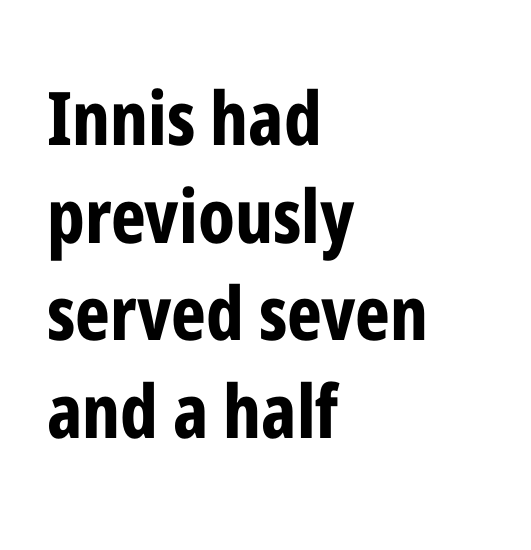
The rendering uses natural spacing where letterforms have individual widths. The line texture is even and compact thanks to regular tracking. The rows are spaced the way most documents space them. Font category for this specimen: sans-serif. Where is the straight margin? On the left.
